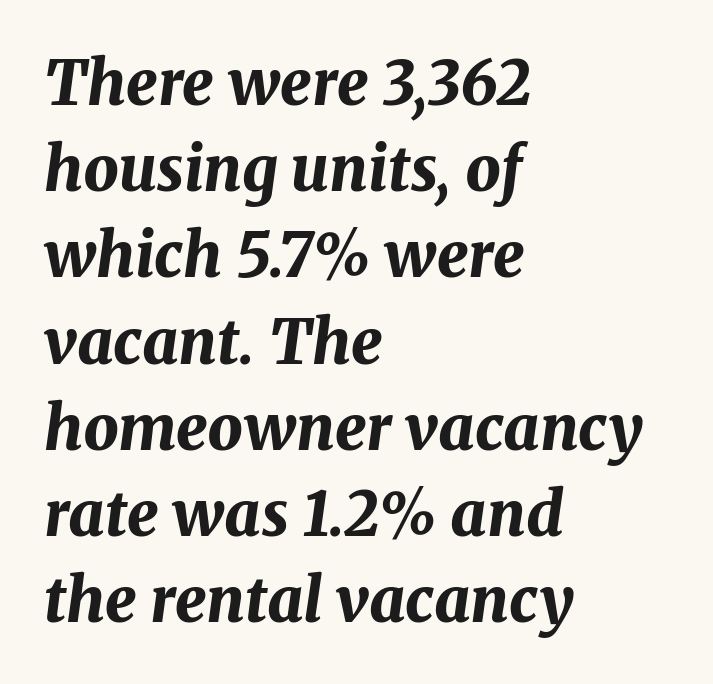
{"italic": "yes", "lean": "right", "slant_degrees": 8, "bold": "yes", "weight": "bold", "width": "normal", "stroke_contrast": "medium", "x_height": "medium", "monospaced": "no", "underline": "no", "align": "left", "line_spacing": "normal", "line_spacing_ratio": 1.39, "letter_spacing": "normal", "letter_spacing_em": 0.0, "glyph_px": 62}
